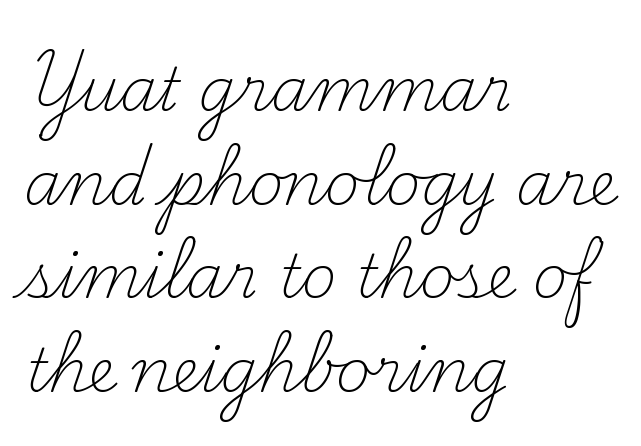
{"bold": "no", "weight": "light", "width": "normal", "stroke_contrast": "medium", "x_height": "small", "monospaced": "no", "underline": "no", "align": "left", "line_spacing": "normal", "line_spacing_ratio": 1.56, "letter_spacing": "normal", "letter_spacing_em": 0.0, "glyph_px": 60}
